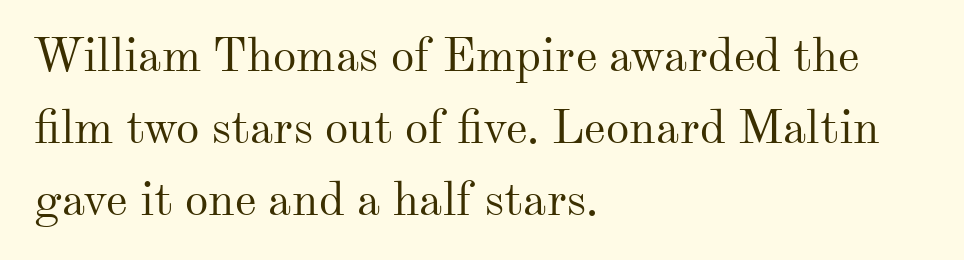
Q: Is the text bold? A: No.
Q: Is the text italic (slanted)? A: No, it is upright.
Q: Is the typeface a serif or a sans-serif typeface? A: Serif.
Q: Is the text underlined? A: No.
Q: How is the paragraph aligned? A: Left-aligned.
Q: Is the spacing between letters normal or unusually wide? A: Normal.
Q: Is the spacing between lines tight, normal or loose? A: Normal.
Q: Width (condensed, normal, or wide)? A: Normal.
Q: Stroke contrast? A: Medium.
Q: x-height? A: Small.
Q: Monospaced? A: No.
